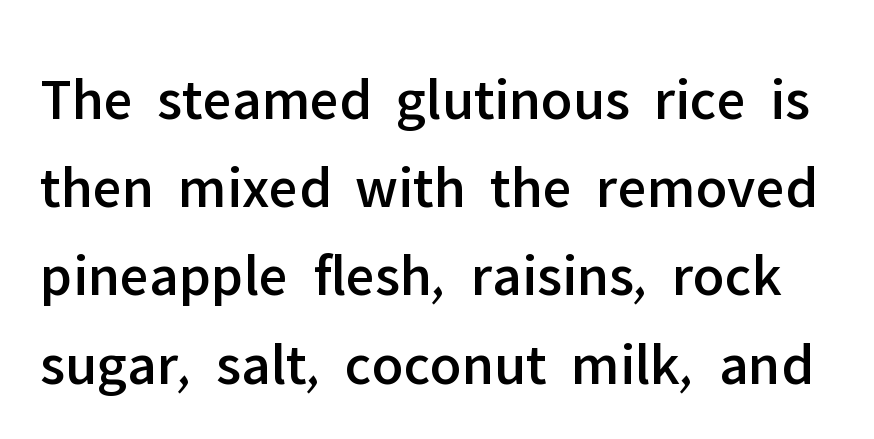
Q: Is the text italic (slanted)? A: No, it is upright.
Q: Is the typeface a serif or a sans-serif typeface? A: Sans-serif.
Q: Is the text underlined? A: No.
Q: Is the spacing between letters normal or unusually wide? A: Normal.
Q: Is the spacing between lines tight, normal or loose? A: Normal.
Q: Width (condensed, normal, or wide)? A: Normal.
Q: Stroke contrast? A: Low.
Q: x-height? A: Medium.
Q: Monospaced? A: No.
